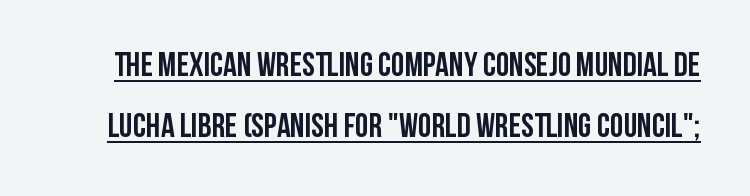
Every character sits straight up, as roman type does. Observe the ordinary spacing: letters are neighbours, not strangers. Do the characters align in a grid? No, the font is proportional. Grotesque or geometric, the face here clearly has no serifs. In designer terms, the underline attribute is active on this setting. A full-strength bold gives these letters their thick strokes.
